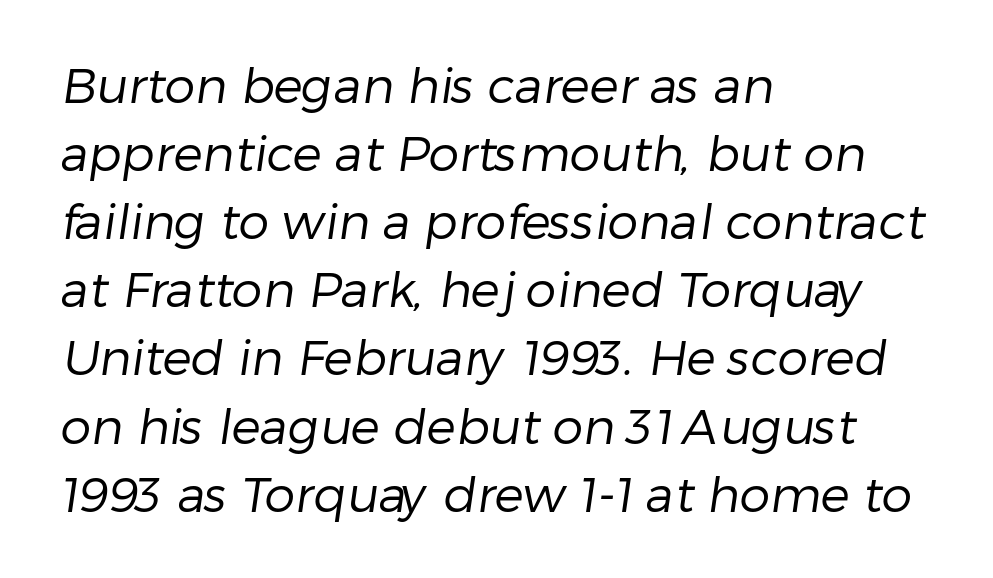
{"serif": "no", "bold": "no", "weight": "regular", "width": "normal", "stroke_contrast": "low", "x_height": "medium", "monospaced": "no", "underline": "no", "align": "left", "line_spacing": "normal", "line_spacing_ratio": 1.39, "letter_spacing": "normal", "letter_spacing_em": 0.0, "glyph_px": 49}
